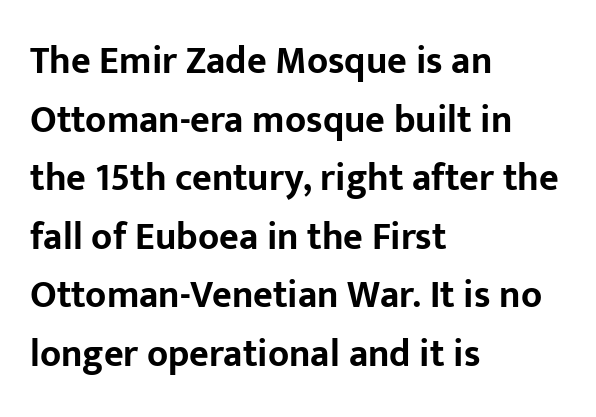
The image shows 38 px bold sans-serif type, upright; set left-aligned, normal line spacing (1.54x), normal letter spacing, not underlined; low stroke contrast and a medium x-height.
